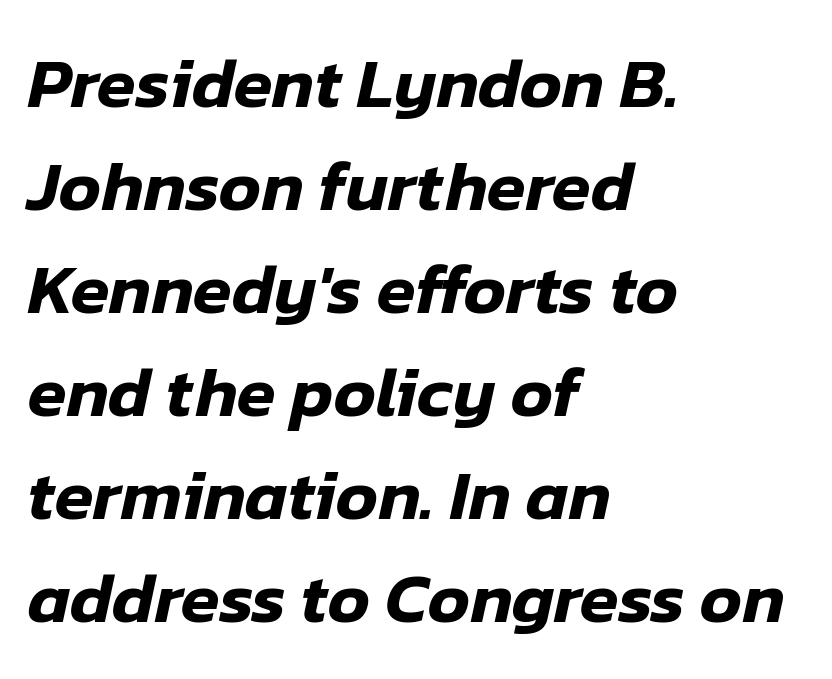
{"italic": "yes", "lean": "right", "slant_degrees": 12, "width": "normal", "stroke_contrast": "low", "x_height": "medium", "monospaced": "no", "underline": "no", "align": "left", "line_spacing": "normal", "line_spacing_ratio": 1.45, "letter_spacing": "normal", "letter_spacing_em": 0.0, "glyph_px": 71}
